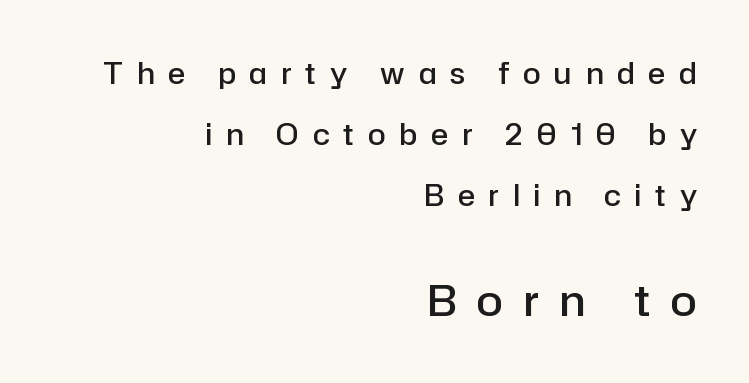
Q: Is the text bold? A: Semi-bold.
Q: Is the text italic (slanted)? A: No, it is upright.
Q: Is the typeface a serif or a sans-serif typeface? A: Sans-serif.
Q: Is the text underlined? A: No.
Q: How is the paragraph aligned? A: Right-aligned.
Q: Is the spacing between letters normal or unusually wide? A: Unusually wide.
Q: Is the spacing between lines tight, normal or loose? A: Loose.
Q: Which block of text is set in a larger size, the first (top) or the second (bottom)? A: The second (bottom) one.
Q: Width (condensed, normal, or wide)? A: Normal.
Q: Stroke contrast? A: Low.
Q: x-height? A: Medium.
Q: Monospaced? A: No.
